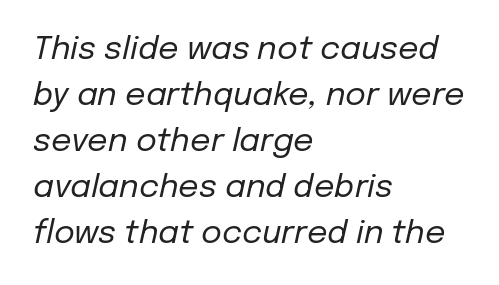
Q: Is the text bold? A: No.
Q: Is the text italic (slanted)? A: Yes, it leans right by about 12 degrees.
Q: Is the text underlined? A: No.
Q: How is the paragraph aligned? A: Left-aligned.
Q: Is the spacing between letters normal or unusually wide? A: Normal.
Q: Is the spacing between lines tight, normal or loose? A: Normal.
Q: Width (condensed, normal, or wide)? A: Normal.
Q: Stroke contrast? A: Low.
Q: x-height? A: Medium.
Q: Monospaced? A: No.
